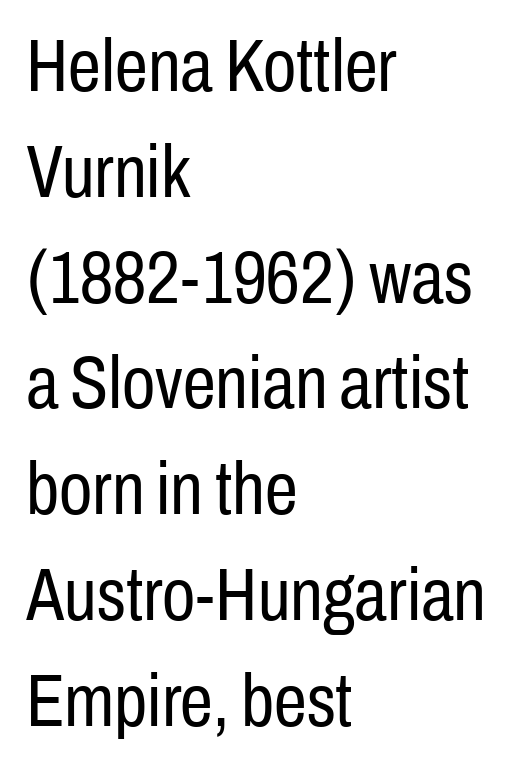
{"serif": "no", "italic": "no", "bold": "no", "weight": "regular", "width": "condensed", "stroke_contrast": "low", "x_height": "medium", "monospaced": "no", "underline": "no", "align": "left", "line_spacing": "normal", "line_spacing_ratio": 1.43, "letter_spacing": "normal", "letter_spacing_em": 0.0, "glyph_px": 74}
